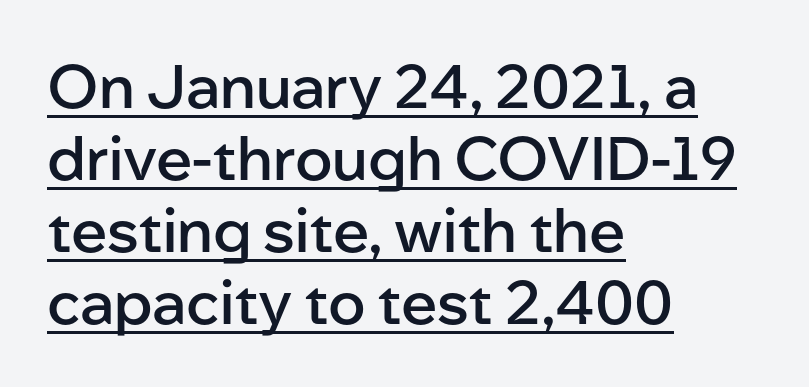
Q: Is the text bold? A: Semi-bold.
Q: Is the text italic (slanted)? A: No, it is upright.
Q: Is the typeface a serif or a sans-serif typeface? A: Sans-serif.
Q: Is the text underlined? A: Yes.
Q: How is the paragraph aligned? A: Left-aligned.
Q: Is the spacing between letters normal or unusually wide? A: Normal.
Q: Width (condensed, normal, or wide)? A: Normal.
Q: Stroke contrast? A: Low.
Q: x-height? A: Medium.
Q: Monospaced? A: No.
